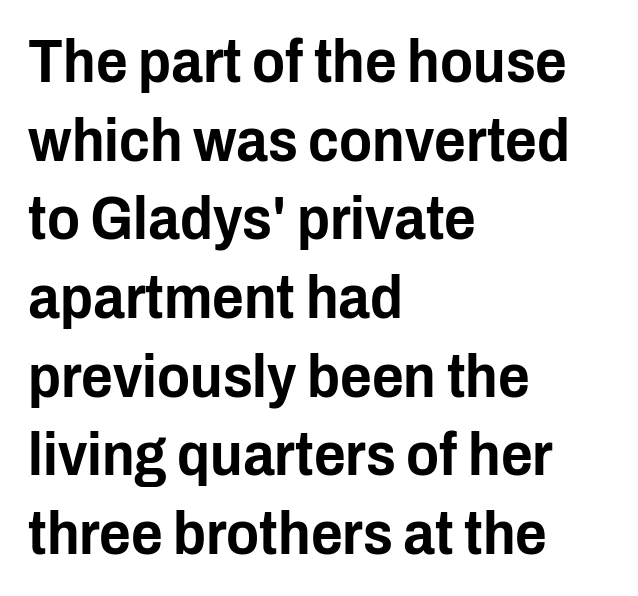
The image shows 61 px condensed sans-serif type, upright; set left-aligned, normal line spacing (1.29x), normal letter spacing, not underlined; low stroke contrast and a medium x-height.
